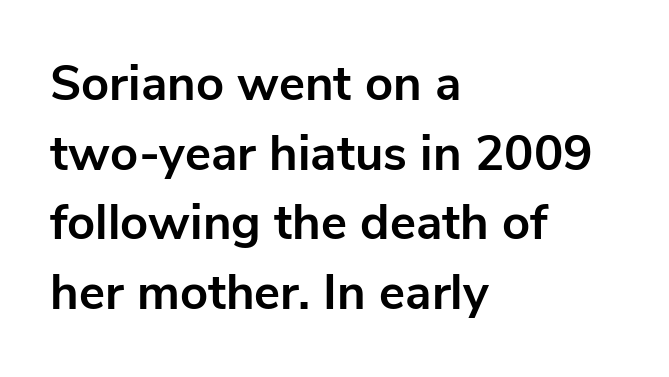
{"serif": "no", "italic": "no", "bold": "yes", "weight": "bold", "width": "normal", "stroke_contrast": "low", "x_height": "medium", "monospaced": "no", "underline": "no", "align": "left", "line_spacing": "normal", "line_spacing_ratio": 1.42, "letter_spacing": "normal", "letter_spacing_em": 0.0, "glyph_px": 49}
